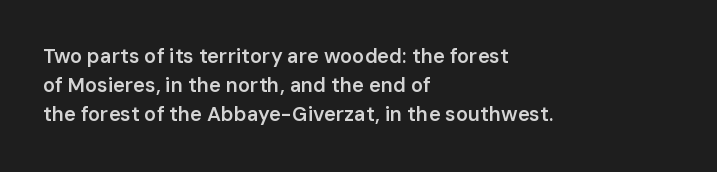
How heavy is the stroke? Medium-heavy — a semibold, shy of bold. Notice how the passage keeps a crisp vertical edge on the left only. In terms of posture, this sample is upright. The rendering uses a moderate line-height, typical for paragraphs. No extra tracking has been applied to these lines. Descender tails drop into unmarked territory.
